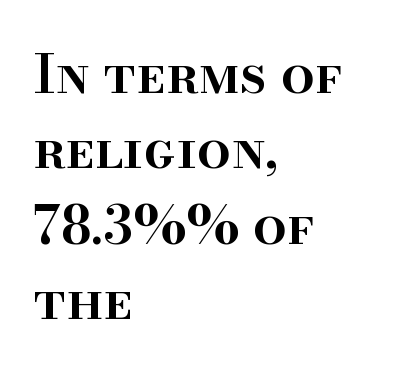
Leading: standard. Little horizontal feet cap the strokes, marking this as serif type. The line texture is even and compact thanks to regular tracking. Leftover space on each line is placed entirely after the last word. In terms of weight, the rendering is demibold, just under bold.
